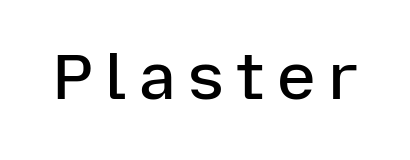
Type style note: lacks serifs. The rendering uses natural spacing where letterforms have individual widths. Italic? Not at all — the glyphs are vertical. Does the weight exceed regular? Yes, but only to semibold.
